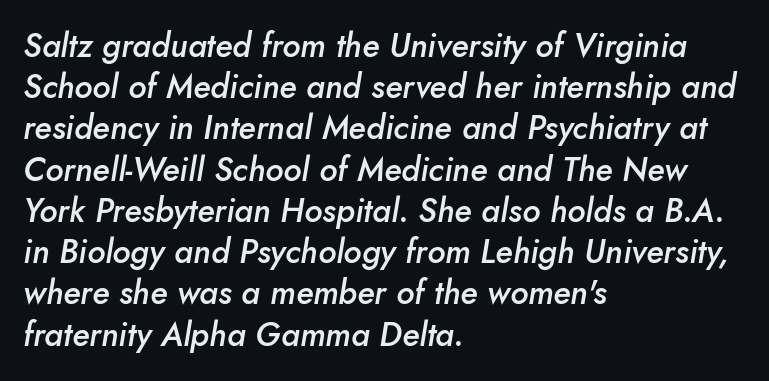
Q: Is the text bold? A: Semi-bold.
Q: Is the text italic (slanted)? A: Yes, it leans right by about 10 degrees.
Q: Is the text underlined? A: No.
Q: How is the paragraph aligned? A: Left-aligned.
Q: Is the spacing between letters normal or unusually wide? A: Normal.
Q: Is the spacing between lines tight, normal or loose? A: Normal.
Q: Width (condensed, normal, or wide)? A: Normal.
Q: Stroke contrast? A: Low.
Q: x-height? A: Small.
Q: Monospaced? A: No.
